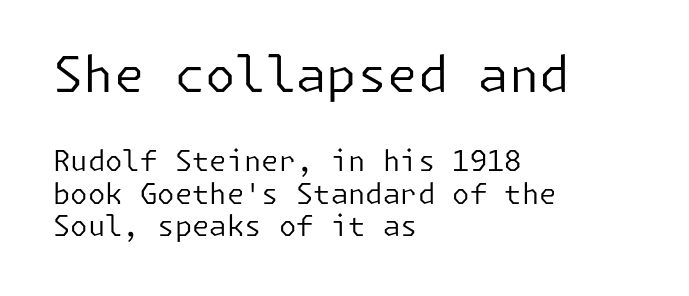
The image shows 49 px regular-weight sans-serif type, upright; set left-aligned, line spacing 1.16x, normal letter spacing, not underlined; the first (top) block is 1.75x larger; low stroke contrast and a medium x-height.
